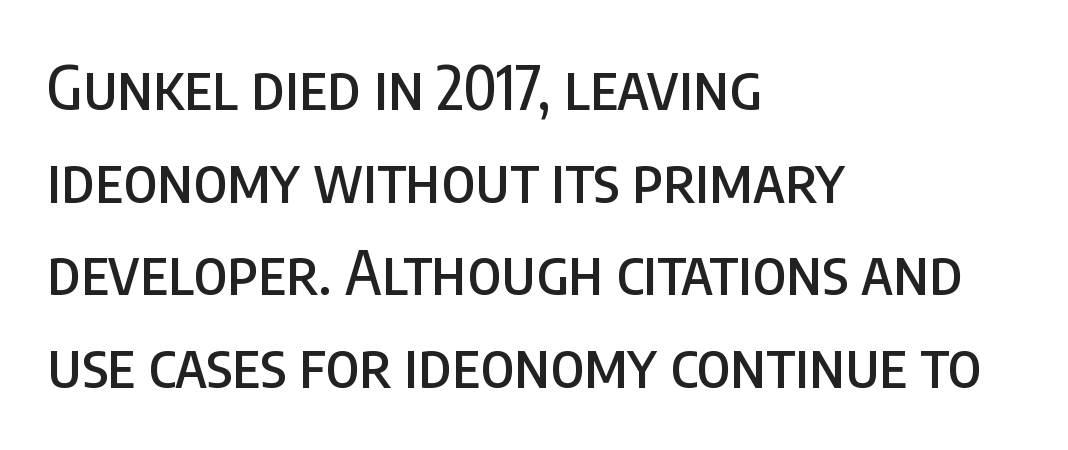
The image shows 61 px condensed sans-serif type, upright; set left-aligned, normal line spacing (1.52x), normal letter spacing, not underlined; low stroke contrast and a large x-height.
